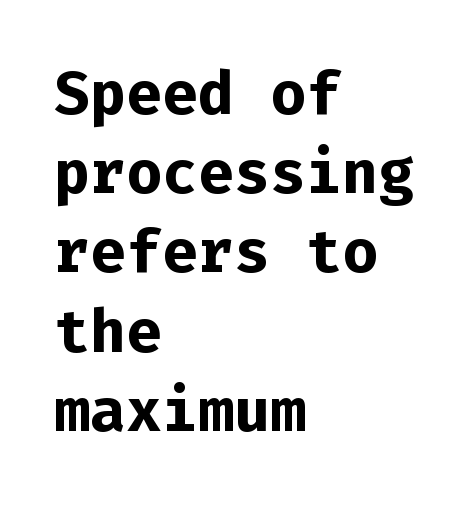
{"serif": "no", "italic": "no", "bold": "yes", "weight": "bold", "width": "normal", "stroke_contrast": "low", "x_height": "medium", "monospaced": "yes", "underline": "no", "align": "left", "line_spacing": "normal", "line_spacing_ratio": 1.32, "letter_spacing": "normal", "letter_spacing_em": 0.0, "glyph_px": 60}
